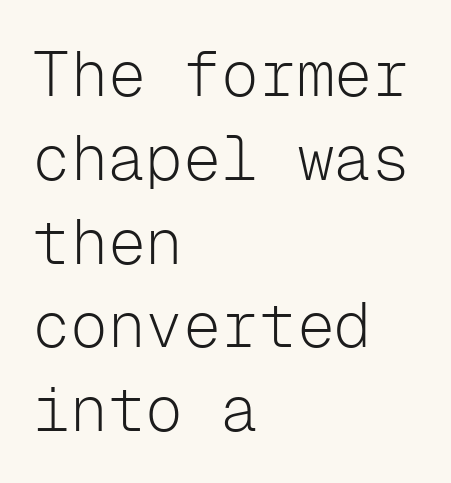
The image shows 63 px light sans-serif type, upright, monospaced; set left-aligned, normal line spacing (1.33x), normal letter spacing, not underlined; low stroke contrast and a medium x-height.
